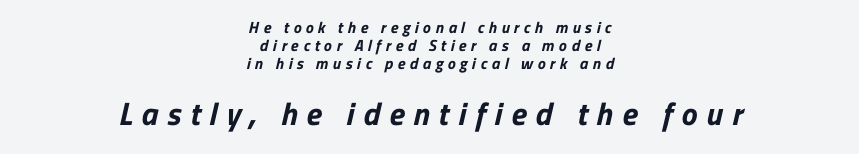
Q: Is the text bold? A: Yes.
Q: Is the typeface a serif or a sans-serif typeface? A: Sans-serif.
Q: Is the text underlined? A: No.
Q: How is the paragraph aligned? A: Centered.
Q: Is the spacing between letters normal or unusually wide? A: Unusually wide.
Q: Is the spacing between lines tight, normal or loose? A: Tight.
Q: Which block of text is set in a larger size, the first (top) or the second (bottom)? A: The second (bottom) one.
Q: Width (condensed, normal, or wide)? A: Normal.
Q: Stroke contrast? A: Low.
Q: x-height? A: Medium.
Q: Monospaced? A: No.
